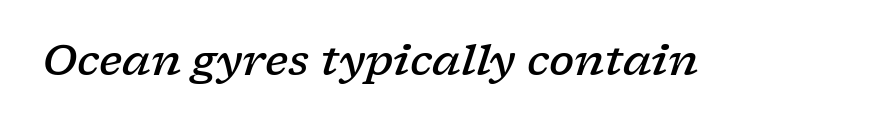
{"serif": "yes", "italic": "yes", "lean": "right", "slant_degrees": 17, "bold": "semi", "weight": "semibold", "width": "wide", "stroke_contrast": "low", "x_height": "medium", "monospaced": "no", "underline": "no", "letter_spacing": "normal", "letter_spacing_em": 0.0, "glyph_px": 42}
